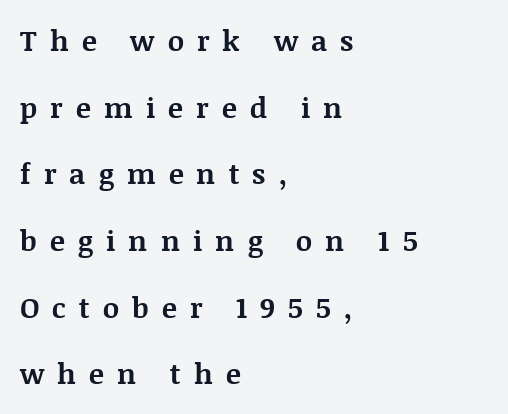
Q: Is the text bold? A: Yes.
Q: Is the text italic (slanted)? A: No, it is upright.
Q: Is the typeface a serif or a sans-serif typeface? A: Serif.
Q: Is the text underlined? A: No.
Q: How is the paragraph aligned? A: Left-aligned.
Q: Is the spacing between letters normal or unusually wide? A: Unusually wide.
Q: Is the spacing between lines tight, normal or loose? A: Loose.
Q: Width (condensed, normal, or wide)? A: Normal.
Q: Stroke contrast? A: Medium.
Q: x-height? A: Large.
Q: Monospaced? A: No.
